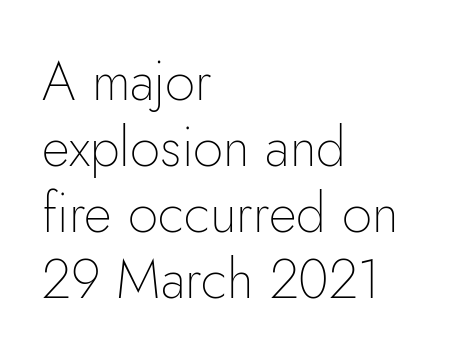
Do the characters align in a grid? No, the font is proportional. Italic: no, the glyphs are upright roman. Horizontally, the lines are justified to the leading edge only. The font family rendered here belongs to the sans-serif group. Nothing unusual about the tracking: characters are spaced as the font intends. The space directly below the letters is spotless.
